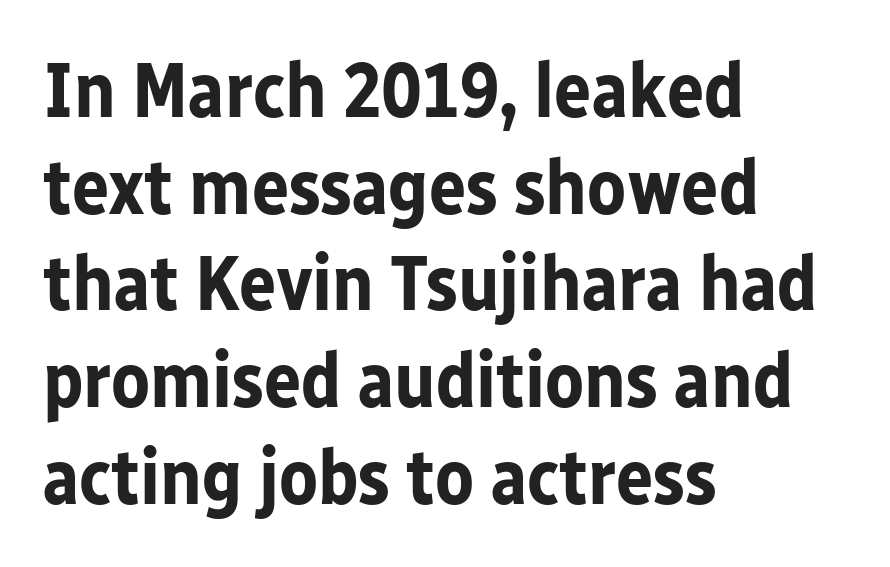
Q: Is the text bold? A: Yes.
Q: Is the text italic (slanted)? A: No, it is upright.
Q: Is the typeface a serif or a sans-serif typeface? A: Sans-serif.
Q: Is the text underlined? A: No.
Q: How is the paragraph aligned? A: Left-aligned.
Q: Is the spacing between letters normal or unusually wide? A: Normal.
Q: Width (condensed, normal, or wide)? A: Normal.
Q: Stroke contrast? A: Low.
Q: x-height? A: Medium.
Q: Monospaced? A: No.
